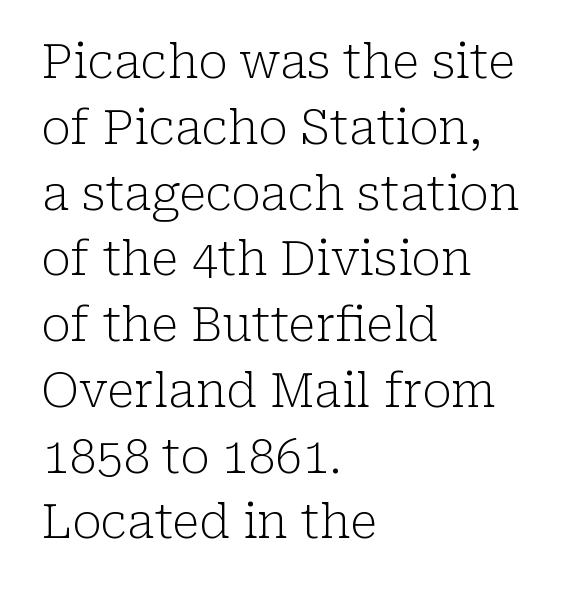
{"serif": "yes", "italic": "no", "bold": "no", "weight": "light", "width": "normal", "stroke_contrast": "low", "x_height": "medium", "monospaced": "no", "underline": "no", "align": "left", "line_spacing": "normal", "line_spacing_ratio": 1.37, "letter_spacing": "normal", "letter_spacing_em": 0.0, "glyph_px": 48}
